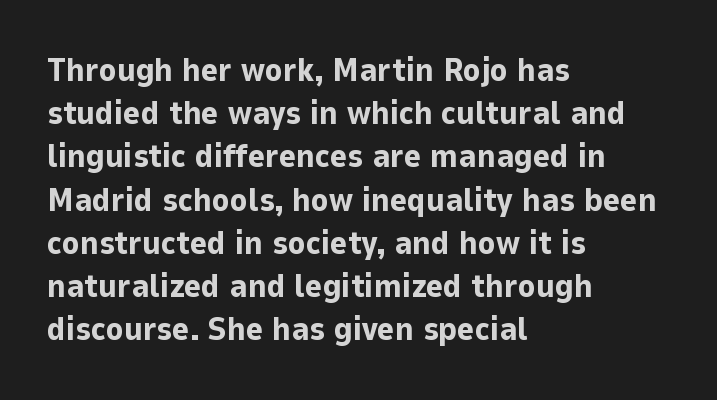
The image shows 33 px bold sans-serif type, upright; set left-aligned, normal line spacing (1.31x), normal letter spacing, not underlined; low stroke contrast and a medium x-height.
